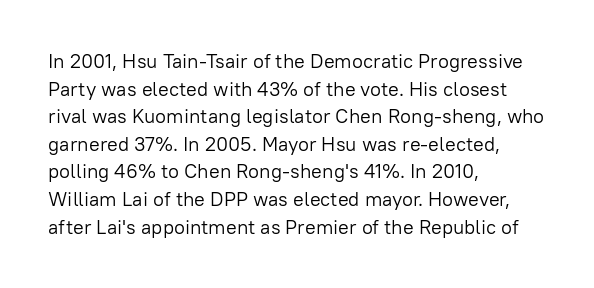
Q: Is the text bold? A: No.
Q: Is the text italic (slanted)? A: No, it is upright.
Q: Is the text underlined? A: No.
Q: How is the paragraph aligned? A: Left-aligned.
Q: Is the spacing between letters normal or unusually wide? A: Normal.
Q: Is the spacing between lines tight, normal or loose? A: Normal.
